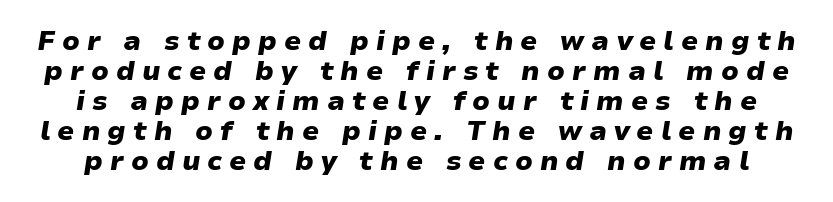
Q: Is the text bold? A: Yes.
Q: Is the text italic (slanted)? A: Yes, it leans right by about 9 degrees.
Q: Is the text underlined? A: No.
Q: Is the spacing between letters normal or unusually wide? A: Unusually wide.
Q: Is the spacing between lines tight, normal or loose? A: Tight.
